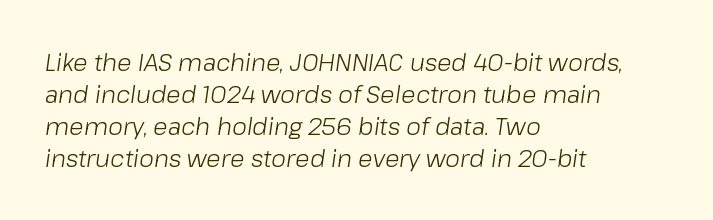
Look at the tracking — it's just the regular setting, nothing added. If you drew a ruler down the left edge, every line would touch it. Is there much room between lines? A standard amount, neither cramped nor airy. A clean baseline with only descenders dipping below it. The lettering tilts uniformly, giving the passage an italic look. Heaviness? Minimal to ordinary, like unemphasized prose.
